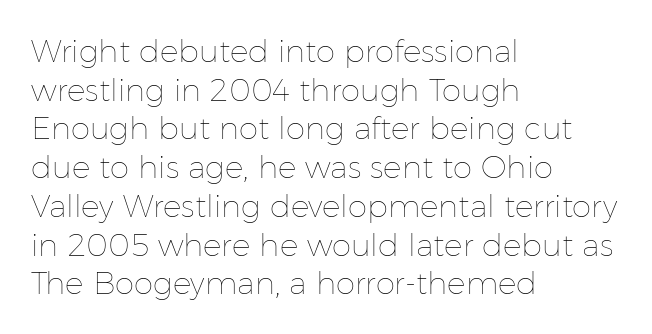
{"italic": "no", "bold": "no", "weight": "thin", "width": "normal", "stroke_contrast": "low", "x_height": "medium", "monospaced": "no", "underline": "no", "align": "left", "line_spacing": "normal", "line_spacing_ratio": 1.25, "letter_spacing": "normal", "letter_spacing_em": 0.0, "glyph_px": 31}
